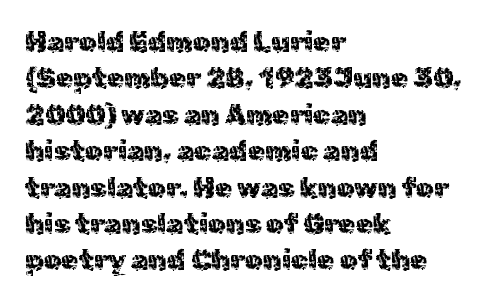
The image shows 28 px regular-weight sans-serif type, upright; set left-aligned, normal line spacing (1.3x), normal letter spacing, not underlined; a medium x-height.
